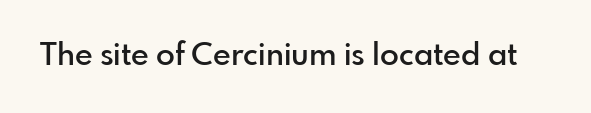
The face used here is proportionally spaced, like ordinary book or web type. Unlike a traditional serif, this face leaves its strokes unadorned. The face used here is rendered with its standard letterfit. The specimen reads as upright at a glance.
